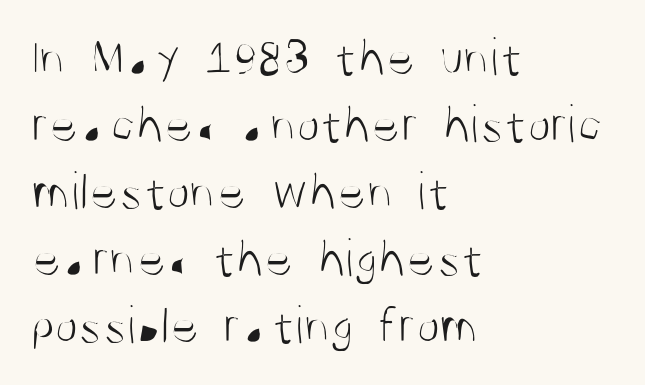
Q: Is the text bold? A: No.
Q: Is the text italic (slanted)? A: No, it is upright.
Q: Is the typeface a serif or a sans-serif typeface? A: Sans-serif.
Q: Is the text underlined? A: No.
Q: How is the paragraph aligned? A: Left-aligned.
Q: Is the spacing between letters normal or unusually wide? A: Normal.
Q: Width (condensed, normal, or wide)? A: Condensed.
Q: Stroke contrast? A: Medium.
Q: x-height? A: Large.
Q: Monospaced? A: No.
